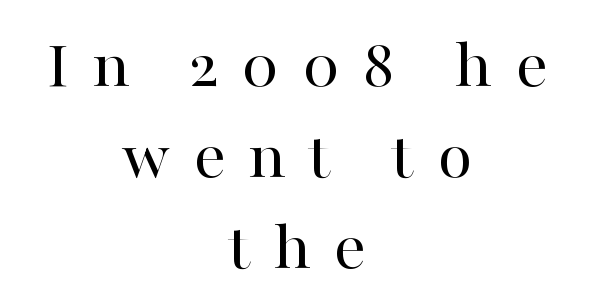
{"serif": "yes", "italic": "no", "bold": "no", "weight": "regular", "width": "normal", "stroke_contrast": "high", "x_height": "medium", "monospaced": "no", "underline": "no", "align": "center", "line_spacing": "normal", "line_spacing_ratio": 1.28, "letter_spacing": "wide", "letter_spacing_em": 0.32, "glyph_px": 71}
